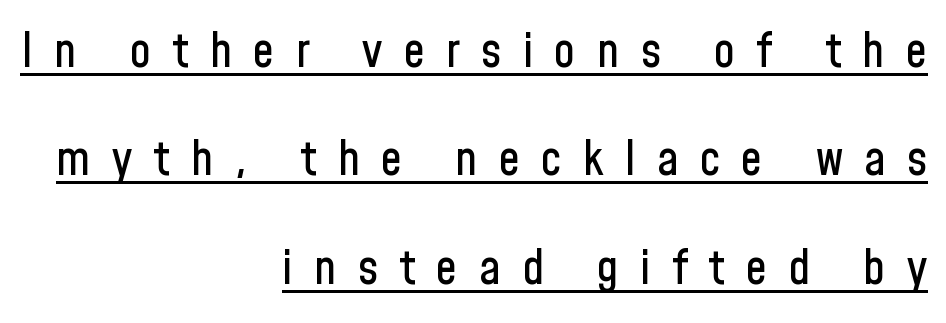
Q: Is the text italic (slanted)? A: No, it is upright.
Q: Is the typeface a serif or a sans-serif typeface? A: Sans-serif.
Q: Is the text underlined? A: Yes.
Q: How is the paragraph aligned? A: Right-aligned.
Q: Is the spacing between letters normal or unusually wide? A: Unusually wide.
Q: Is the spacing between lines tight, normal or loose? A: Loose.
Q: Width (condensed, normal, or wide)? A: Condensed.
Q: Stroke contrast? A: Low.
Q: x-height? A: Medium.
Q: Monospaced? A: No.
